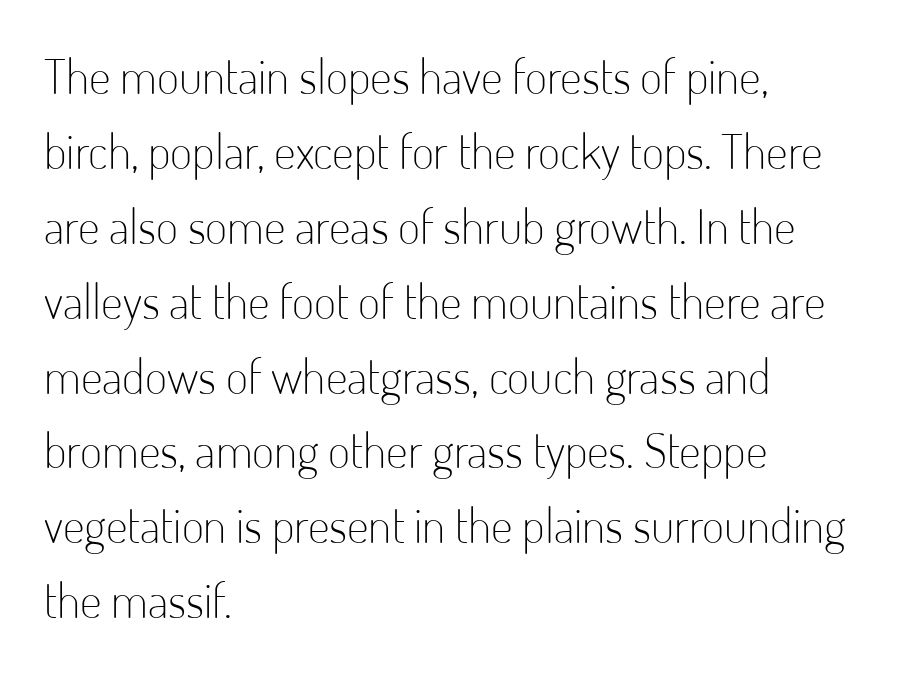
Q: Is the text bold? A: No.
Q: Is the text italic (slanted)? A: No, it is upright.
Q: Is the typeface a serif or a sans-serif typeface? A: Sans-serif.
Q: Is the text underlined? A: No.
Q: How is the paragraph aligned? A: Left-aligned.
Q: Is the spacing between letters normal or unusually wide? A: Normal.
Q: Is the spacing between lines tight, normal or loose? A: Normal.
Q: Width (condensed, normal, or wide)? A: Condensed.
Q: Stroke contrast? A: Low.
Q: x-height? A: Small.
Q: Monospaced? A: No.
